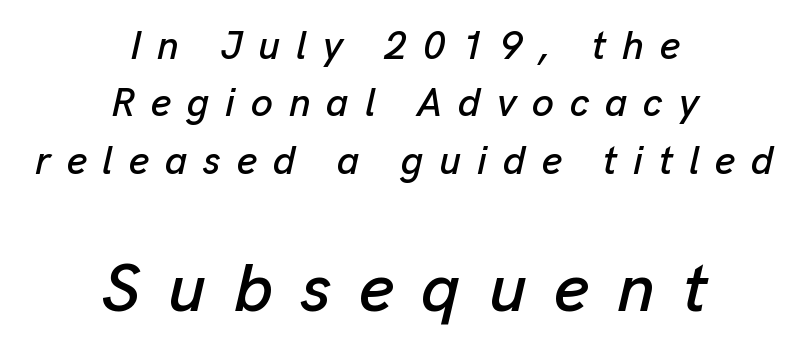
{"italic": "yes", "lean": "right", "slant_degrees": 13, "width": "normal", "stroke_contrast": "low", "x_height": "medium", "monospaced": "no", "underline": "no", "align": "center", "line_spacing": "normal", "line_spacing_ratio": 1.47, "letter_spacing": "wide", "letter_spacing_em": 0.41, "larger_block": "second", "size_ratio": 1.74, "glyph_px": 68}
